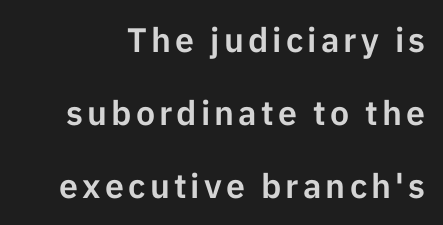
The image shows 34 px sans-serif type, upright; set loose line spacing (2.15x), not underlined; low stroke contrast and a medium x-height.
